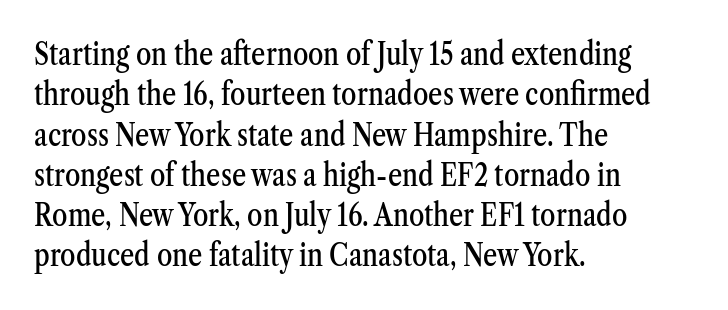
{"serif": "yes", "italic": "no", "width": "condensed", "stroke_contrast": "medium", "x_height": "medium", "monospaced": "no", "underline": "no", "align": "left", "line_spacing": "normal", "line_spacing_ratio": 1.3, "letter_spacing": "normal", "letter_spacing_em": 0.0, "glyph_px": 31}
